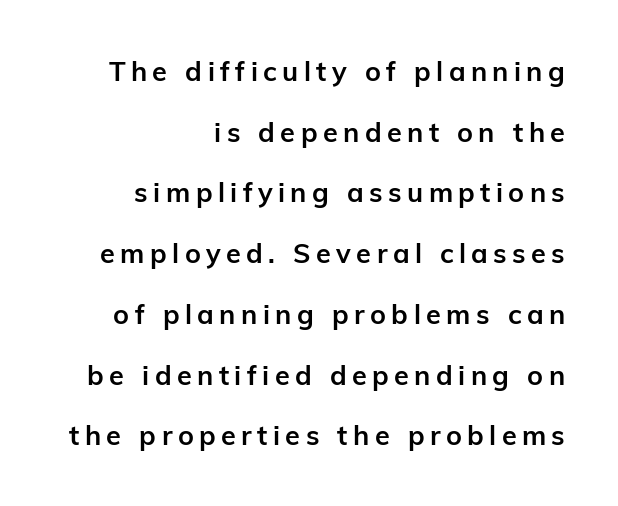
The image shows 27 px bold type, upright; set right-aligned, loose line spacing (2.25x), unusually wide letter spacing (+0.2 em), not underlined.
